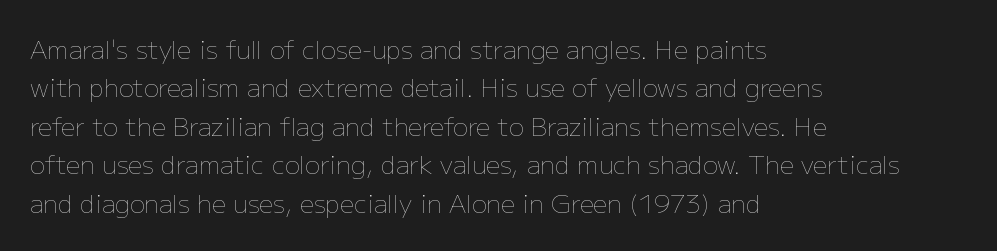
Q: Is the text bold? A: No.
Q: Is the text italic (slanted)? A: No, it is upright.
Q: Is the text underlined? A: No.
Q: How is the paragraph aligned? A: Left-aligned.
Q: Is the spacing between letters normal or unusually wide? A: Normal.
Q: Is the spacing between lines tight, normal or loose? A: Normal.
